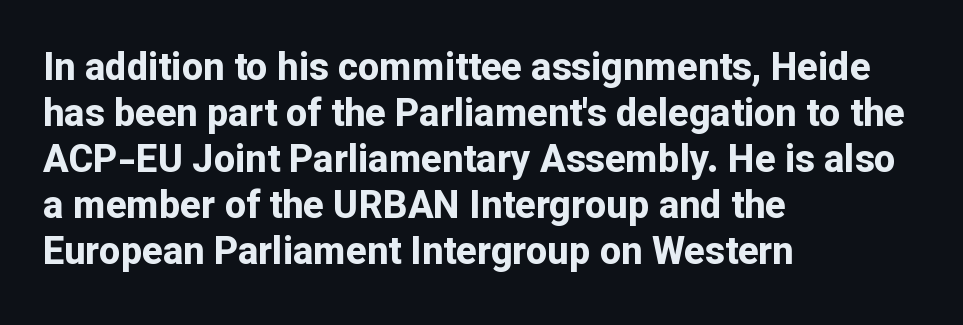
{"serif": "no", "italic": "no", "bold": "yes", "weight": "bold", "width": "normal", "stroke_contrast": "low", "x_height": "medium", "monospaced": "no", "underline": "no", "align": "left", "line_spacing_ratio": 1.21, "letter_spacing": "normal", "letter_spacing_em": 0.0, "glyph_px": 38}
